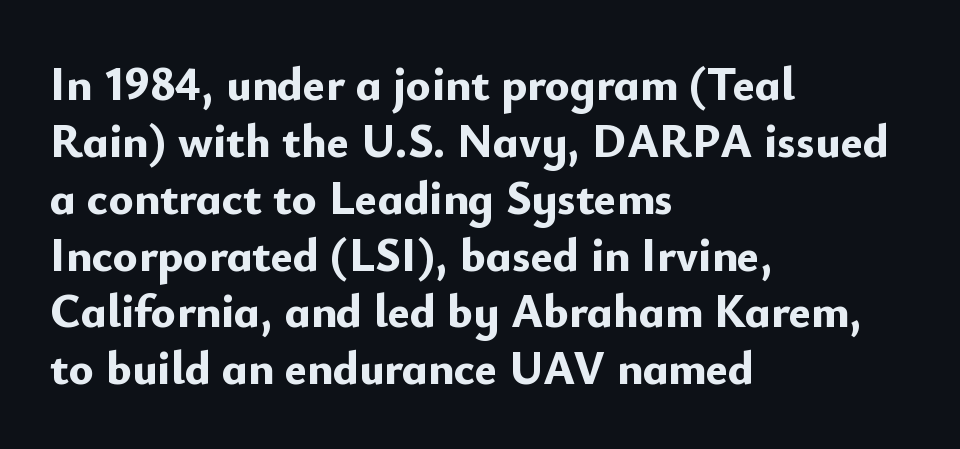
{"serif": "no", "italic": "no", "bold": "yes", "weight": "bold", "width": "normal", "stroke_contrast": "low", "x_height": "small", "monospaced": "no", "underline": "no", "align": "left", "line_spacing_ratio": 1.21, "letter_spacing": "normal", "letter_spacing_em": 0.0, "glyph_px": 47}
